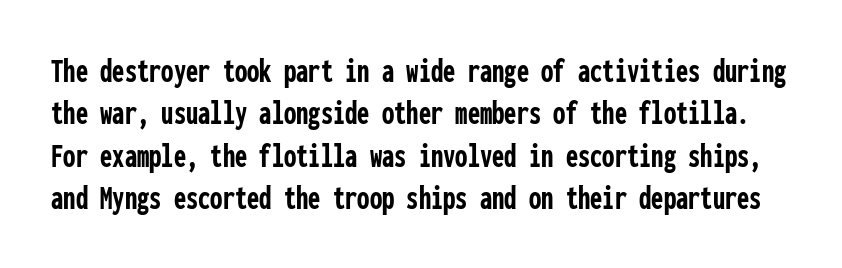
{"serif": "no", "italic": "no", "bold": "yes", "weight": "semibold", "width": "condensed", "stroke_contrast": "low", "x_height": "medium", "monospaced": "yes", "underline": "no", "line_spacing_ratio": 1.21, "letter_spacing": "normal", "letter_spacing_em": 0.0, "glyph_px": 35}
